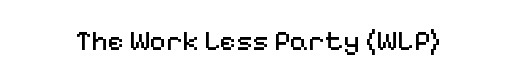
In terms of posture, this sample is upright. Character widths vary here, with narrow letters taking less room than wide ones. What stands out about the letter spacing? Nothing — it is the standard amount. Heft: none added — not bold. Nobody drew a line under any word here. The font family rendered here belongs to the sans-serif group.
